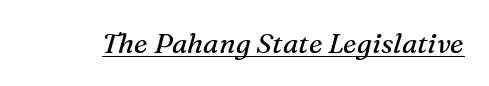
The image shows 28 px regular-weight serif type, italic (leaning right); set normal letter spacing, underlined; medium stroke contrast and a medium x-height.
